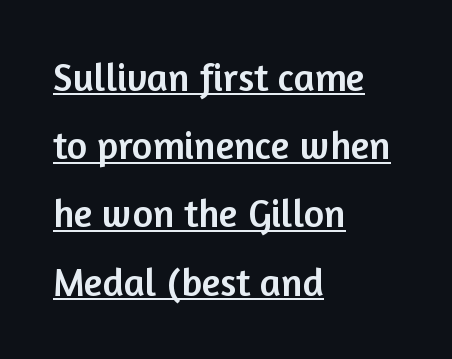
{"serif": "no", "italic": "no", "width": "normal", "stroke_contrast": "low", "x_height": "medium", "monospaced": "no", "underline": "yes", "align": "left", "line_spacing_ratio": 1.75, "letter_spacing": "normal", "letter_spacing_em": 0.0, "glyph_px": 39}
